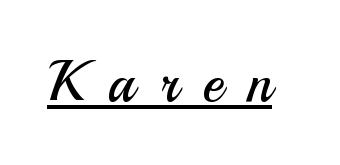
The passage shown is typed in a proportional face where columns would drift. No letter is thick-stroked: the sample isn't bold. Caption: lettering with a line underneath. The glyphs in this specimen are sans serif.
